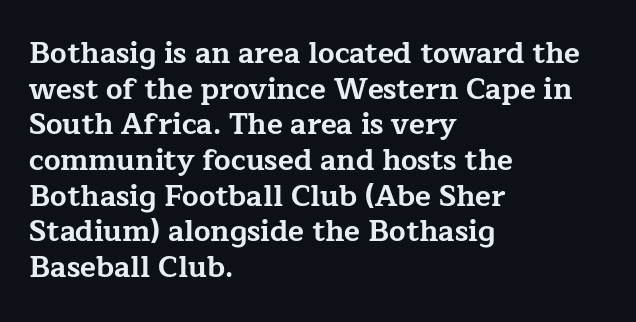
Q: Is the text bold? A: Yes.
Q: Is the text italic (slanted)? A: No, it is upright.
Q: Is the typeface a serif or a sans-serif typeface? A: Serif.
Q: Is the text underlined? A: No.
Q: How is the paragraph aligned? A: Left-aligned.
Q: Is the spacing between letters normal or unusually wide? A: Normal.
Q: Width (condensed, normal, or wide)? A: Wide.
Q: Stroke contrast? A: Low.
Q: x-height? A: Medium.
Q: Monospaced? A: No.
